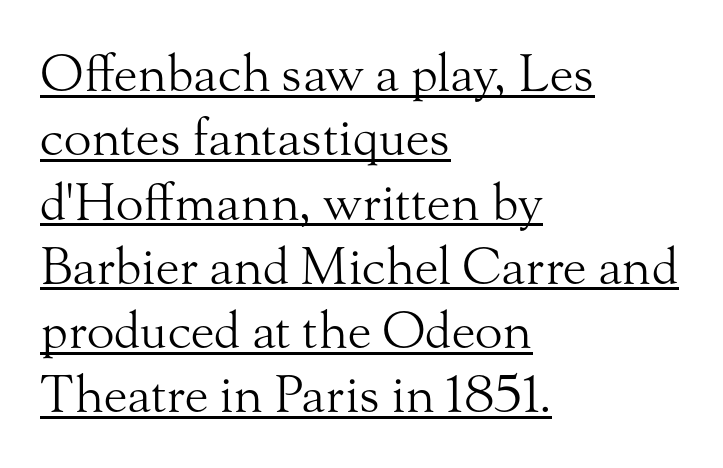
Q: Is the text bold? A: No.
Q: Is the text italic (slanted)? A: No, it is upright.
Q: Is the typeface a serif or a sans-serif typeface? A: Serif.
Q: Is the text underlined? A: Yes.
Q: How is the paragraph aligned? A: Left-aligned.
Q: Is the spacing between letters normal or unusually wide? A: Normal.
Q: Is the spacing between lines tight, normal or loose? A: Normal.
Q: Width (condensed, normal, or wide)? A: Normal.
Q: Stroke contrast? A: Medium.
Q: x-height? A: Small.
Q: Monospaced? A: No.
